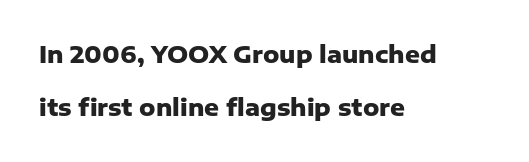
Characters remain perfectly vertical along every line. Standard letterfit; no display-style spreading of the glyphs. The setting favours the left margin, as ordinary paragraphs usually do. Heavy, bold letterforms. Plain, unruled lines of type.
